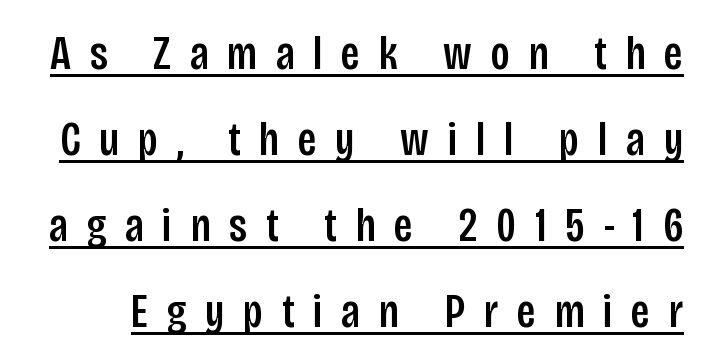
No feet cap the strokes, marking this as sans-serif type. Note the varied advance widths — an 'i' is clearly narrower than an 'm'. Honestly, the letter spacing is so wide it's the main thing you notice. Somebody hit Ctrl+U on this one — the words are underlined. The type sits square on the baseline with zero lean.
